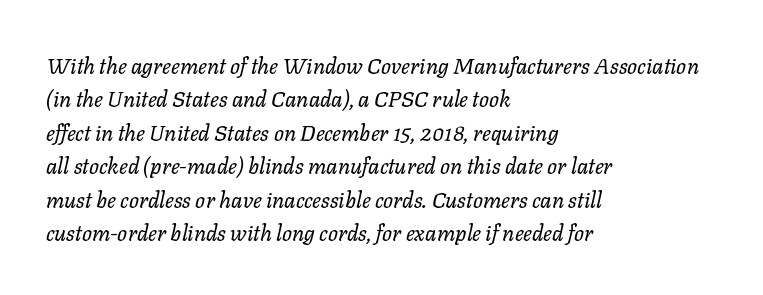
The image shows 22 px text type, italic (leaning right); set left-aligned, normal line spacing (1.52x), normal letter spacing, not underlined.
